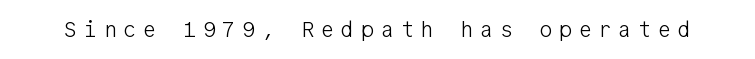
{"italic": "no", "bold": "no", "underline": "no", "letter_spacing": "wide", "letter_spacing_em": 0.3, "glyph_px": 22}
